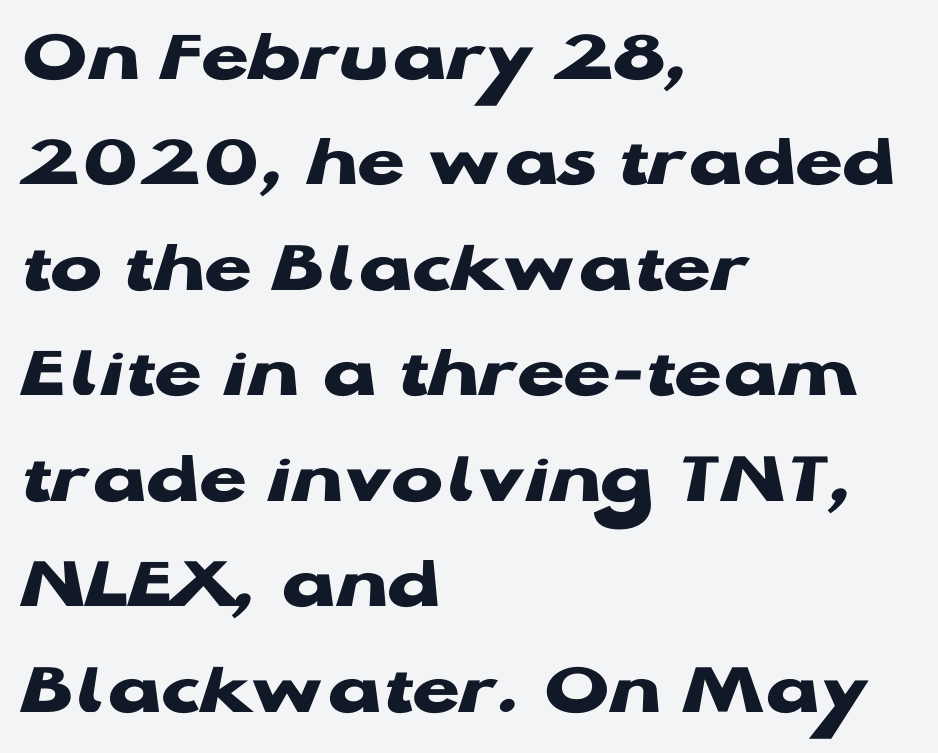
{"serif": "no", "italic": "no", "bold": "yes", "weight": "heavy", "width": "wide", "stroke_contrast": "low", "x_height": "medium", "monospaced": "no", "underline": "no", "align": "left", "line_spacing": "normal", "line_spacing_ratio": 1.37, "letter_spacing": "normal", "letter_spacing_em": 0.0, "glyph_px": 77}
